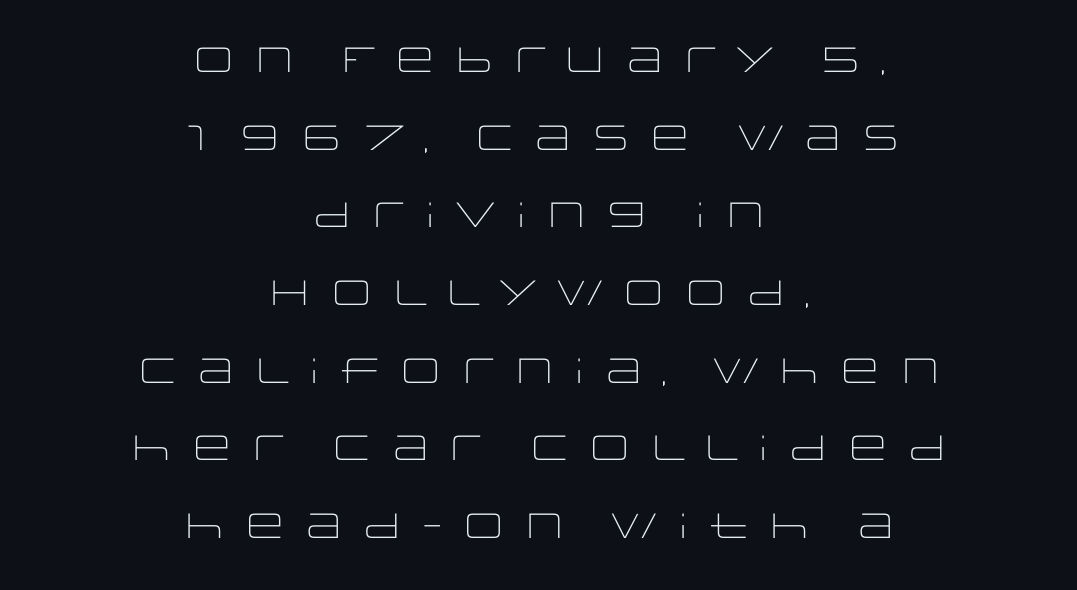
The rendering positions every line midway between the sides. Typographically, this falls in the sans-serif category. Is there much room between lines? Yes — plenty of vertical air separates them. The font is comparable to plain body text, perhaps lighter.
